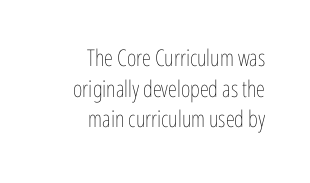
Q: Is the text bold? A: No.
Q: Is the text italic (slanted)? A: No, it is upright.
Q: Is the text underlined? A: No.
Q: How is the paragraph aligned? A: Right-aligned.
Q: Is the spacing between letters normal or unusually wide? A: Normal.
Q: Is the spacing between lines tight, normal or loose? A: Normal.
